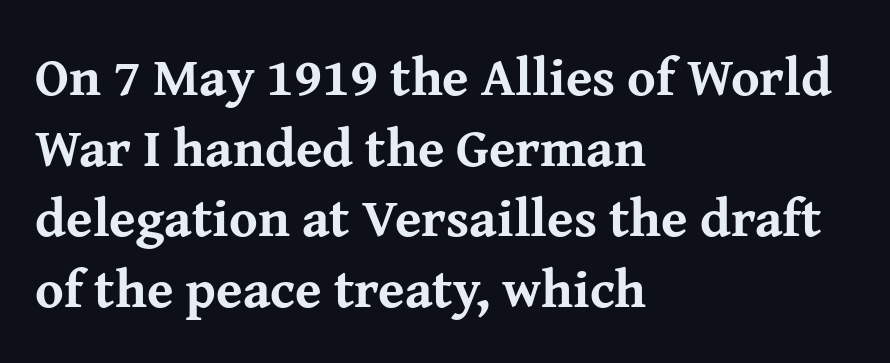
The image shows 54 px bold serif type, upright; set left-aligned, normal line spacing (1.31x), normal letter spacing, not underlined; medium stroke contrast and a medium x-height.
